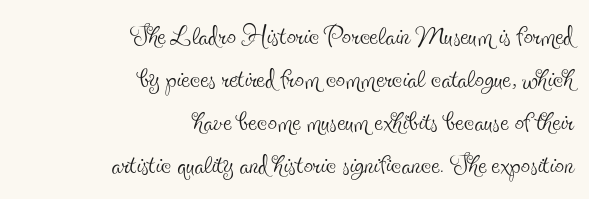
Q: Is the text bold? A: No.
Q: Is the typeface a serif or a sans-serif typeface? A: Serif.
Q: Is the text underlined? A: No.
Q: How is the paragraph aligned? A: Right-aligned.
Q: Is the spacing between letters normal or unusually wide? A: Normal.
Q: Width (condensed, normal, or wide)? A: Condensed.
Q: x-height? A: Small.
Q: Monospaced? A: No.
